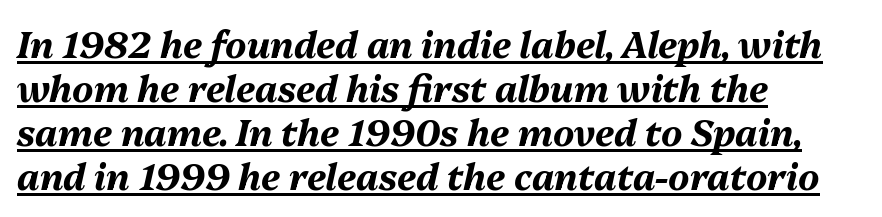
{"italic": "yes", "lean": "right", "slant_degrees": 13, "bold": "yes", "weight": "bold", "width": "normal", "stroke_contrast": "medium", "x_height": "medium", "monospaced": "no", "underline": "yes", "align": "left", "line_spacing_ratio": 1.22, "letter_spacing": "normal", "letter_spacing_em": 0.0, "glyph_px": 36}
